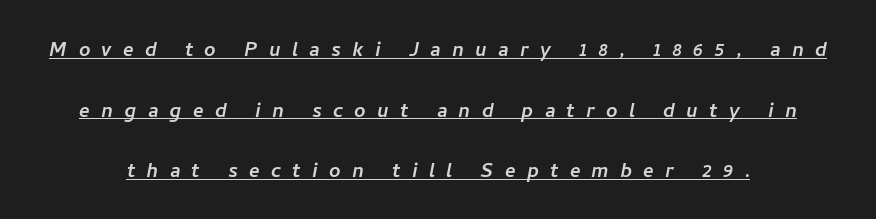
The image shows 25 px text type; set loose line spacing (2.43x), unusually wide letter spacing (+0.45 em), underlined.
